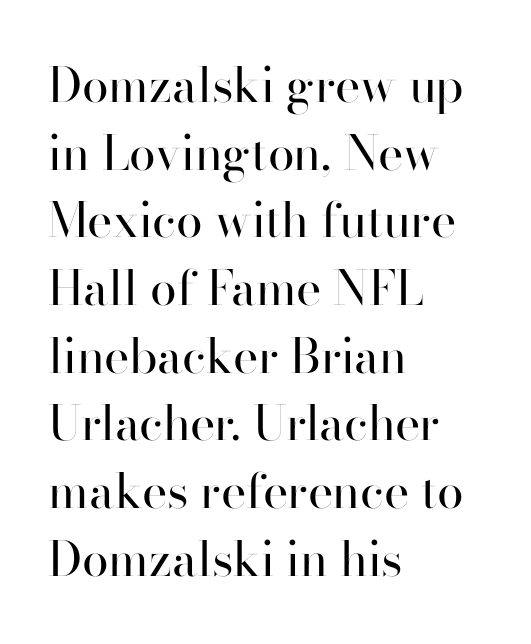
Q: Is the text bold? A: No.
Q: Is the text italic (slanted)? A: No, it is upright.
Q: Is the typeface a serif or a sans-serif typeface? A: Sans-serif.
Q: Is the text underlined? A: No.
Q: How is the paragraph aligned? A: Left-aligned.
Q: Is the spacing between letters normal or unusually wide? A: Normal.
Q: Is the spacing between lines tight, normal or loose? A: Normal.
Q: Width (condensed, normal, or wide)? A: Normal.
Q: Stroke contrast? A: High.
Q: x-height? A: Small.
Q: Monospaced? A: No.
